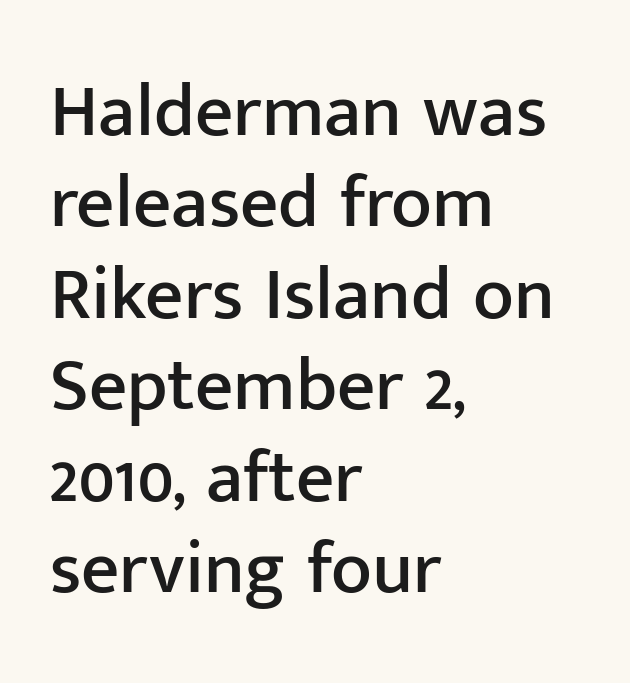
The image shows 75 px sans-serif type, upright; set left-aligned, line spacing 1.22x, normal letter spacing, not underlined; low stroke contrast and a medium x-height.
